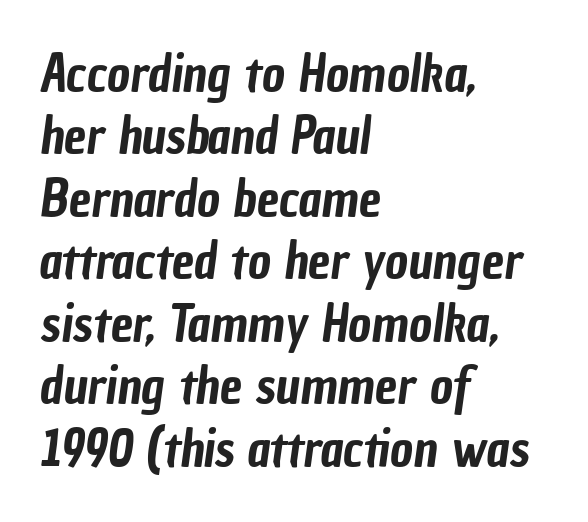
Q: Is the typeface a serif or a sans-serif typeface? A: Sans-serif.
Q: Is the text underlined? A: No.
Q: How is the paragraph aligned? A: Left-aligned.
Q: Is the spacing between letters normal or unusually wide? A: Normal.
Q: Is the spacing between lines tight, normal or loose? A: Normal.
Q: Width (condensed, normal, or wide)? A: Condensed.
Q: Stroke contrast? A: Low.
Q: x-height? A: Medium.
Q: Monospaced? A: No.
